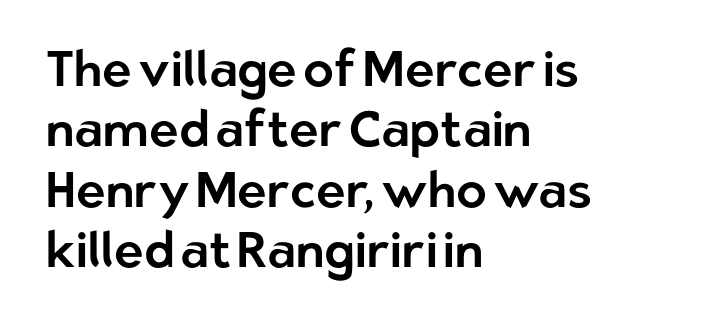
Q: Is the text italic (slanted)? A: No, it is upright.
Q: Is the typeface a serif or a sans-serif typeface? A: Sans-serif.
Q: Is the text underlined? A: No.
Q: How is the paragraph aligned? A: Left-aligned.
Q: Is the spacing between letters normal or unusually wide? A: Normal.
Q: Width (condensed, normal, or wide)? A: Normal.
Q: Stroke contrast? A: Low.
Q: x-height? A: Medium.
Q: Monospaced? A: No.
